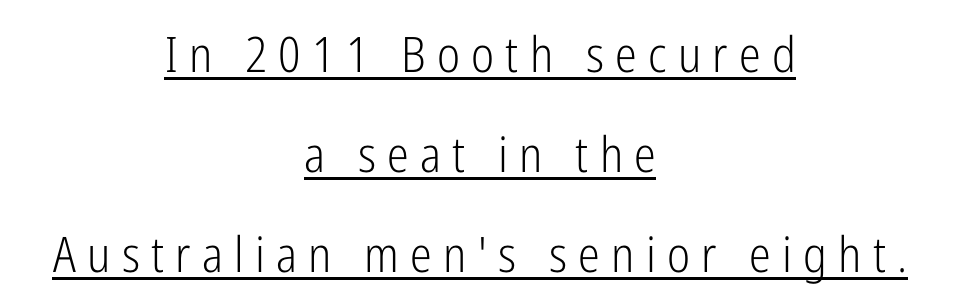
Q: Is the text bold? A: No.
Q: Is the text italic (slanted)? A: No, it is upright.
Q: Is the typeface a serif or a sans-serif typeface? A: Sans-serif.
Q: Is the text underlined? A: Yes.
Q: How is the paragraph aligned? A: Centered.
Q: Is the spacing between letters normal or unusually wide? A: Unusually wide.
Q: Is the spacing between lines tight, normal or loose? A: Loose.
Q: Width (condensed, normal, or wide)? A: Condensed.
Q: Stroke contrast? A: Low.
Q: x-height? A: Medium.
Q: Monospaced? A: No.
